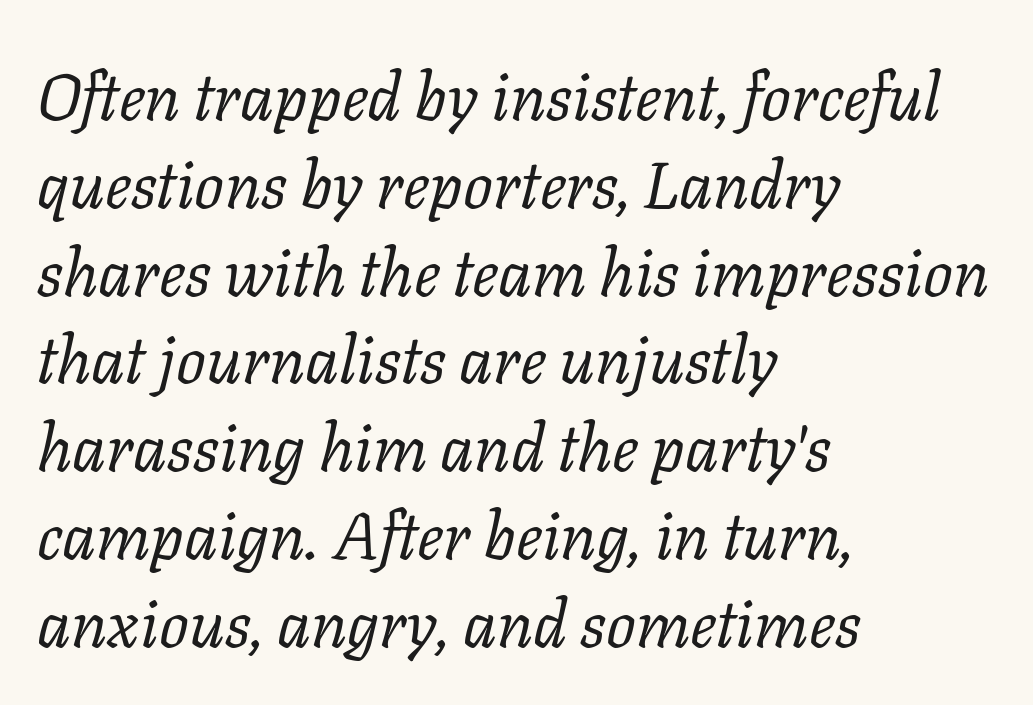
One glance says typical: line gaps are just what's usual. Horizontally, the lines are justified to the leading edge only. The space beneath each line is pristine and unruled. The typeface chosen for these lines features serifs.
